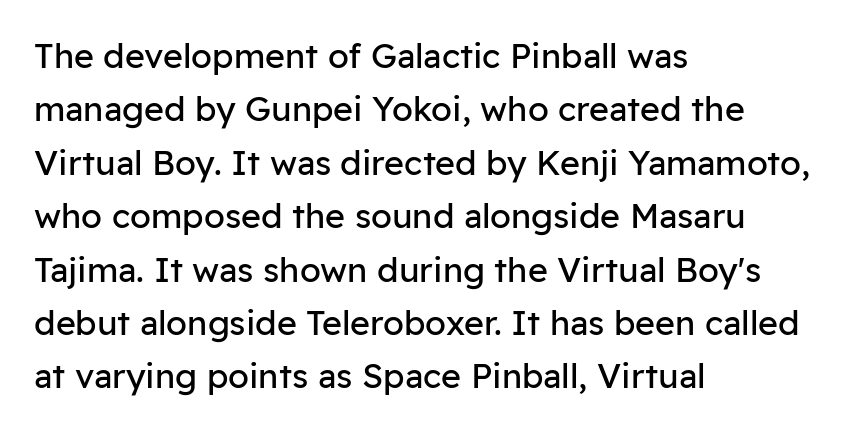
{"serif": "no", "italic": "no", "bold": "no", "weight": "regular", "width": "normal", "stroke_contrast": "low", "x_height": "medium", "monospaced": "no", "underline": "no", "align": "left", "line_spacing": "normal", "line_spacing_ratio": 1.57, "letter_spacing": "normal", "letter_spacing_em": 0.0, "glyph_px": 34}
